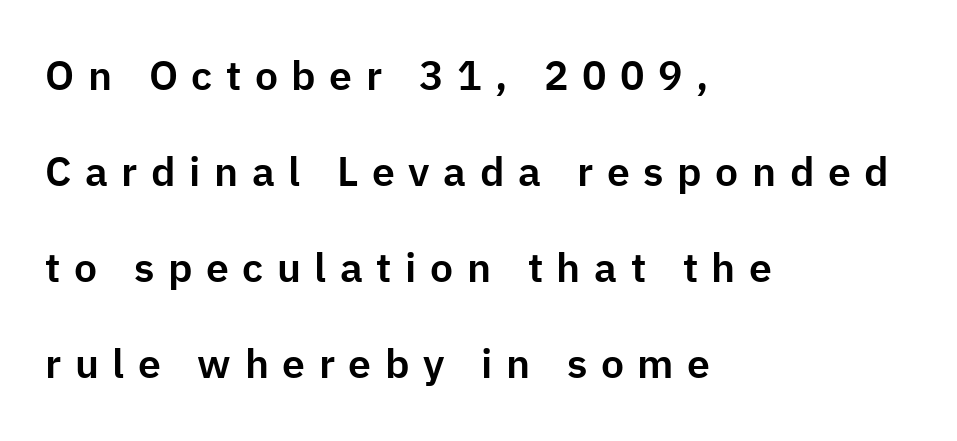
The image shows 41 px sans-serif type, upright; set left-aligned, loose line spacing (2.34x), unusually wide letter spacing (+0.33 em), not underlined; low stroke contrast and a medium x-height.
